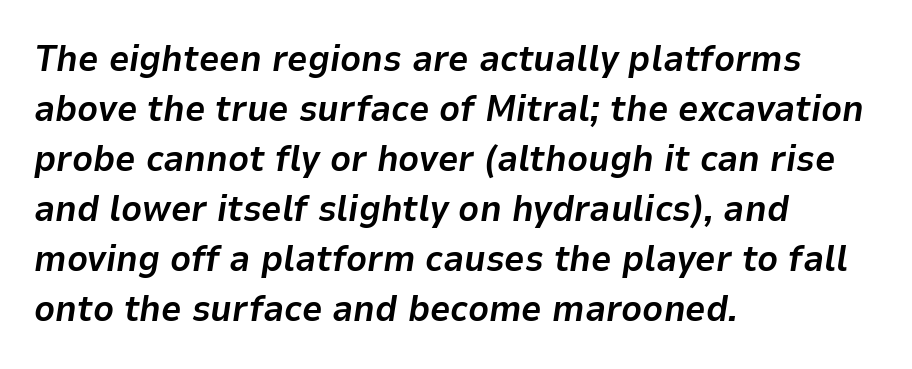
Q: Is the text bold? A: Yes.
Q: Is the text italic (slanted)? A: Yes, it leans right by about 9 degrees.
Q: Is the text underlined? A: No.
Q: How is the paragraph aligned? A: Left-aligned.
Q: Is the spacing between letters normal or unusually wide? A: Normal.
Q: Is the spacing between lines tight, normal or loose? A: Normal.
Q: Width (condensed, normal, or wide)? A: Normal.
Q: Stroke contrast? A: Low.
Q: x-height? A: Medium.
Q: Monospaced? A: No.
